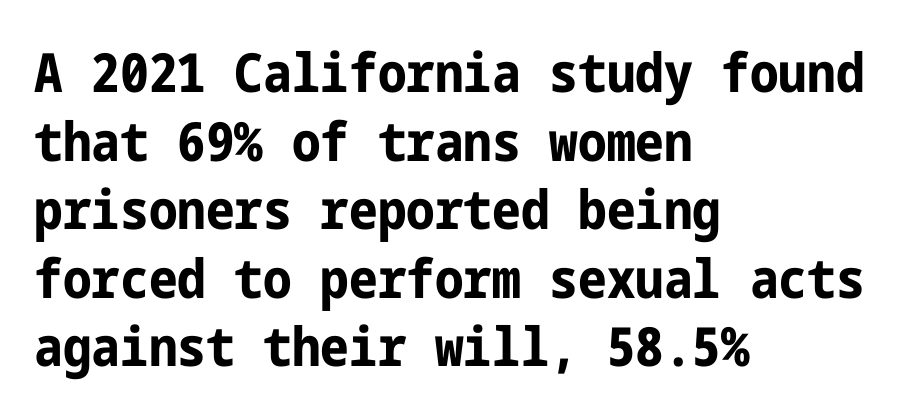
The image shows 54 px bold, condensed sans-serif type, upright; set left-aligned, normal line spacing (1.27x), normal letter spacing, not underlined; low stroke contrast and a medium x-height.
